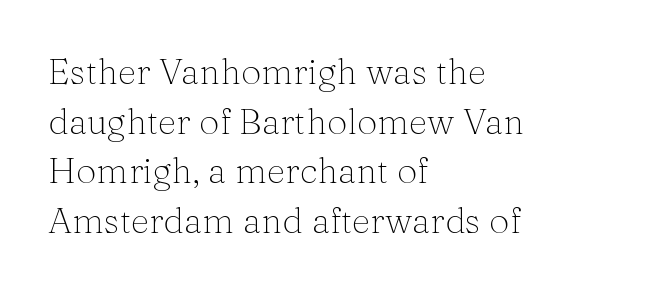
The image shows 36 px light serif type, upright; set left-aligned, normal line spacing (1.38x), normal letter spacing, not underlined; medium stroke contrast and a medium x-height.
